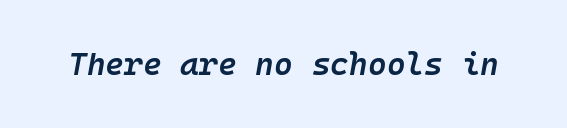
Q: Is the text bold? A: Semi-bold.
Q: Is the text italic (slanted)? A: Yes, it leans right by about 10 degrees.
Q: Is the text underlined? A: No.
Q: Is the spacing between letters normal or unusually wide? A: Normal.
Q: Width (condensed, normal, or wide)? A: Normal.
Q: Stroke contrast? A: Low.
Q: x-height? A: Medium.
Q: Monospaced? A: Yes.
